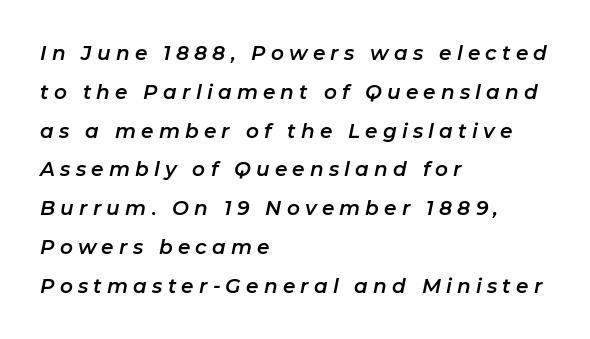
Q: Is the text italic (slanted)? A: Yes, it leans right by about 11 degrees.
Q: Is the text underlined? A: No.
Q: How is the paragraph aligned? A: Left-aligned.
Q: Is the spacing between letters normal or unusually wide? A: Unusually wide.
Q: Is the spacing between lines tight, normal or loose? A: Loose.
